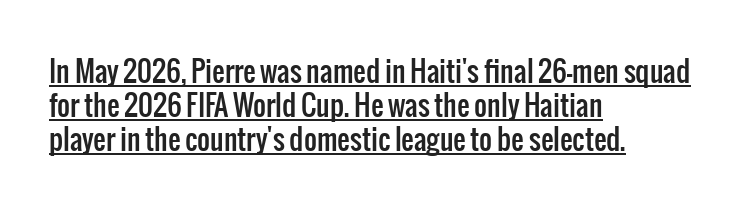
The image shows 28 px condensed sans-serif type, upright; set left-aligned, line spacing 1.21x, normal letter spacing, underlined; low stroke contrast and a medium x-height.
